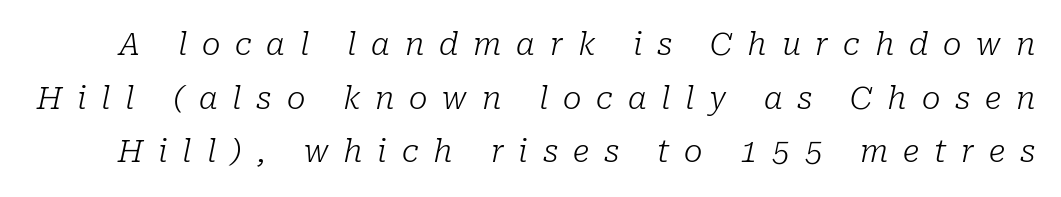
The face used here is seriffed, in the tradition of book romans. Emphasis-style slanted type is in use. The area under the type is left untouched. The type is letterspaced generously, with wide tracking. Letters have the restrained weight of plain body copy at most. The rendering uses natural spacing where letterforms have individual widths.
